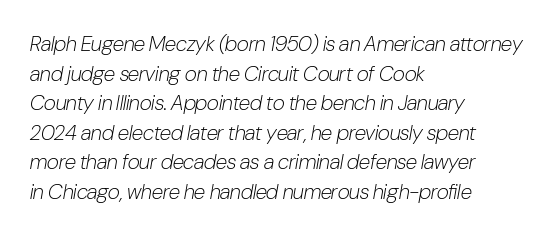
Yep, that's italic — everything's leaning. The paragraph has a hard left edge and a soft right edge. In terms of letterspacing, this is plain default setting. The face looks like a standard text weight, possibly lighter. The space beneath each line is pristine and unruled.
